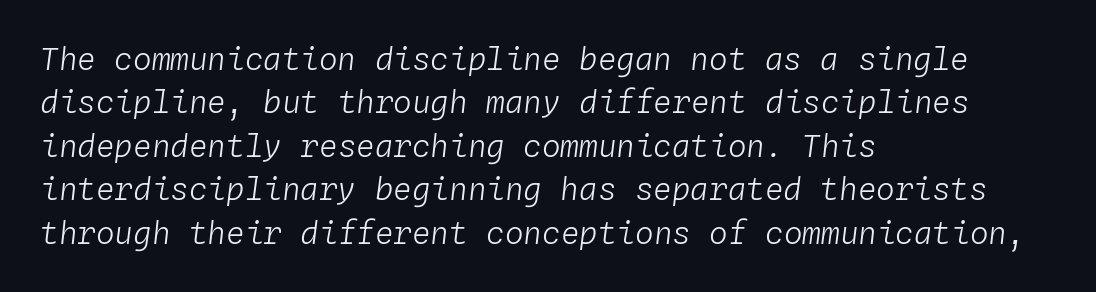
Q: Is the text bold? A: No.
Q: Is the text italic (slanted)? A: Yes, it leans right by about 4 degrees.
Q: Is the text underlined? A: No.
Q: How is the paragraph aligned? A: Left-aligned.
Q: Is the spacing between letters normal or unusually wide? A: Normal.
Q: Is the spacing between lines tight, normal or loose? A: Normal.
Q: Width (condensed, normal, or wide)? A: Normal.
Q: Stroke contrast? A: Low.
Q: x-height? A: Medium.
Q: Monospaced? A: Yes.
